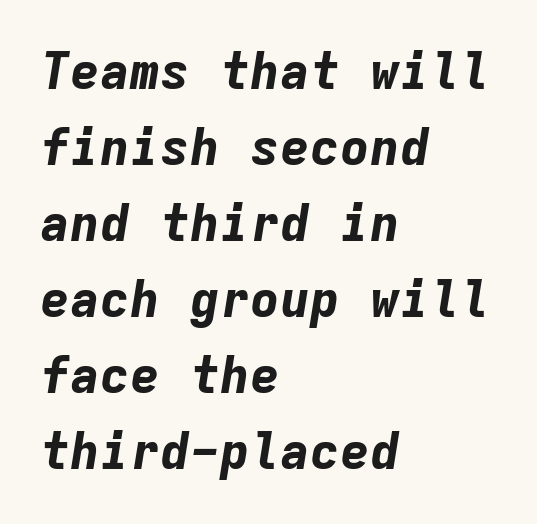
Characters are canted at an angle relative to the baseline's perpendicular. A typesetter would call this monospace, since all characters share one set width. The typesetter chose a ragged-right arrangement here. Unmarked baselines from the first word to the last. Strong, thick strokes mark this as bold type.
